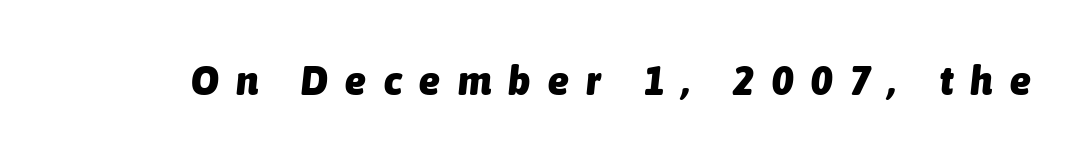
{"italic": "yes", "lean": "right", "slant_degrees": 6, "bold": "yes", "weight": "heavy", "width": "condensed", "stroke_contrast": "low", "x_height": "medium", "monospaced": "no", "underline": "no", "letter_spacing": "wide", "letter_spacing_em": 0.42, "glyph_px": 42}
